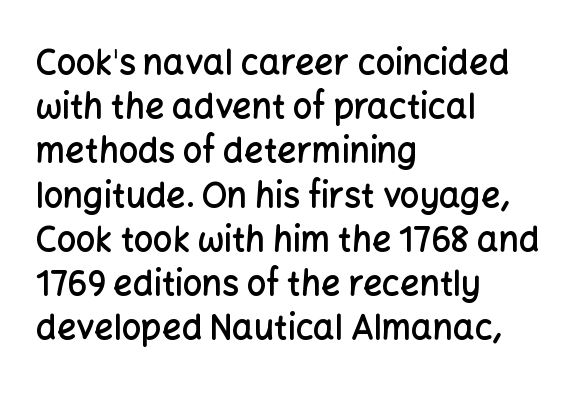
These lines are rendered in a variable-pitch font. If you drew a ruler down the left edge, every line would touch it. Glyph-to-glyph distance matches everyday printed text. Do the letters lean? They stand straight. Each new line begins a customary step beneath the previous one. Words float on clear page, feet unadorned.
